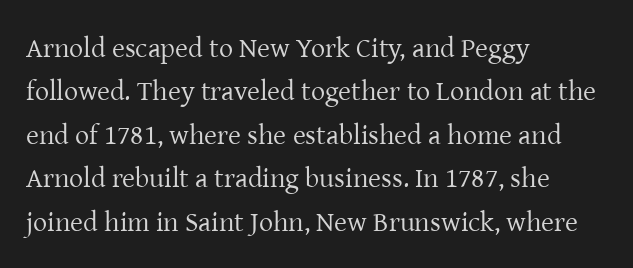
The image shows 28 px regular-weight serif type, upright; set left-aligned, normal line spacing (1.55x), normal letter spacing, not underlined; low stroke contrast and a medium x-height.
